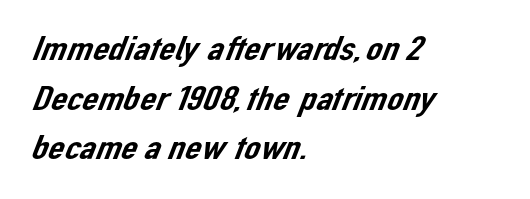
{"serif": "no", "width": "normal", "stroke_contrast": "low", "x_height": "medium", "monospaced": "no", "underline": "no", "align": "left", "line_spacing": "normal", "line_spacing_ratio": 1.38, "letter_spacing": "normal", "letter_spacing_em": 0.0, "glyph_px": 36}
